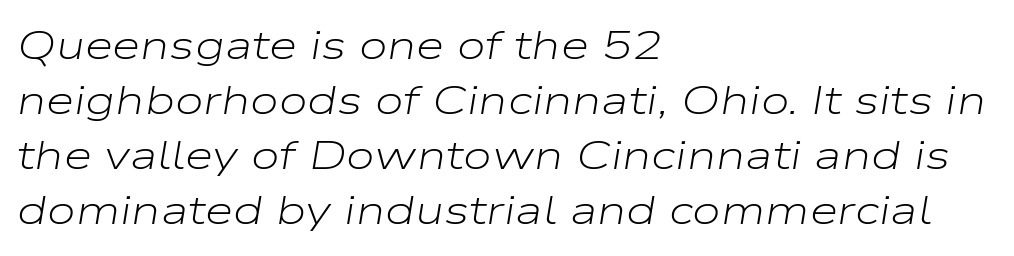
Letters rest on an invisible, unmarked baseline. Varying glyph widths throughout — classic text-font behaviour. Weight: not bold — regular or lighter. The line texture is even and compact thanks to regular tracking. When letters slant like this, we call the style italic.
